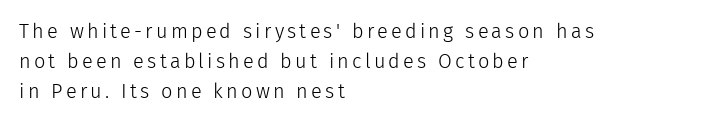
Q: Is the text bold? A: No.
Q: Is the text italic (slanted)? A: No, it is upright.
Q: Is the text underlined? A: No.
Q: How is the paragraph aligned? A: Left-aligned.
Q: Is the spacing between lines tight, normal or loose? A: Normal.
